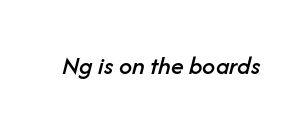
{"italic": "yes", "lean": "right", "slant_degrees": 14, "underline": "no", "letter_spacing": "normal", "letter_spacing_em": 0.0, "glyph_px": 26}
